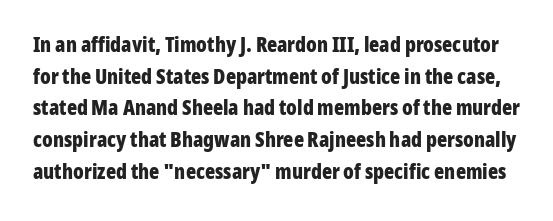
Reading down the column, the eye jumps a familiar distance to each next line. What stands out about the letter spacing? Nothing — it is the standard amount. The characters look thick and weighty, a clear bold. Only glyphs here, with clear space below each row. The lettering stays uniformly vertical, giving the passage a roman look.
